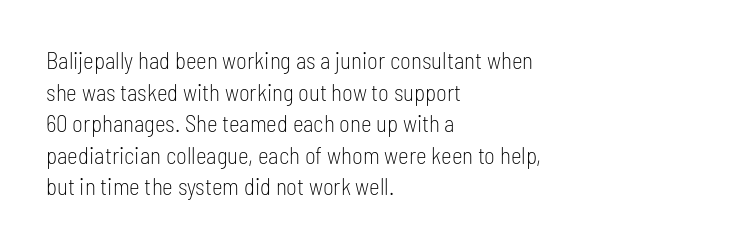
The strokes are not fattened; the text isn't bold. Beneath every word, the page is bare. Every row of glyphs begins at an identical x-position on the left. In terms of posture, this sample is upright.
